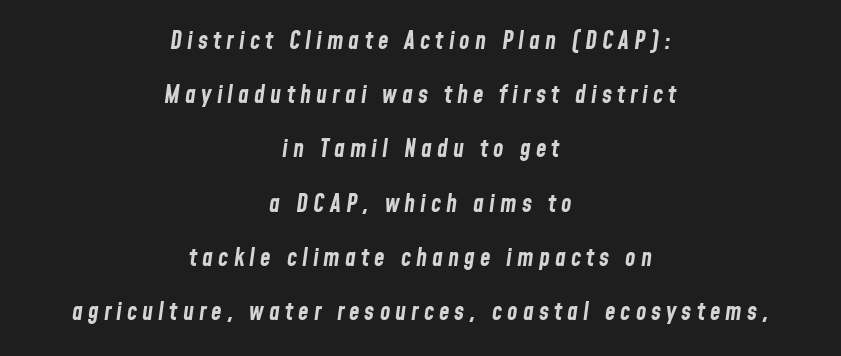
The image shows 24 px bold type, italic (leaning right); set centered, loose line spacing (2.26x), unusually wide letter spacing (+0.21 em), not underlined.
